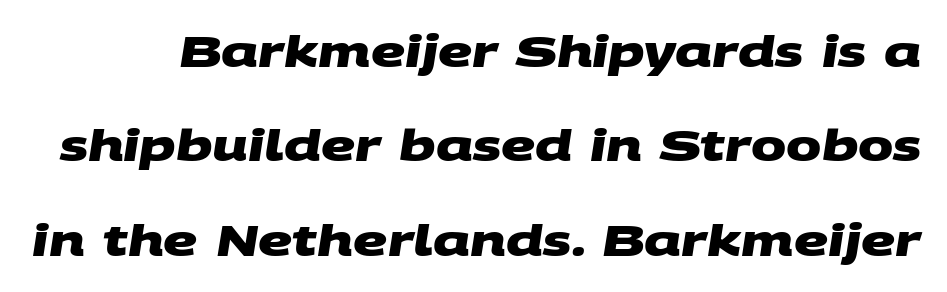
{"serif": "no", "bold": "yes", "weight": "heavy", "width": "wide", "stroke_contrast": "medium", "x_height": "large", "monospaced": "no", "underline": "no", "line_spacing": "loose", "line_spacing_ratio": 2.25, "letter_spacing": "normal", "letter_spacing_em": 0.0, "glyph_px": 42}
